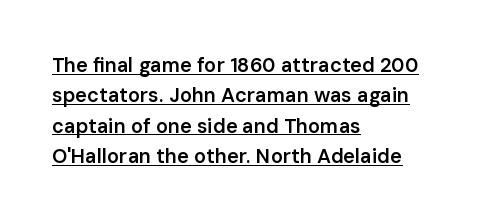
{"italic": "no", "bold": "semi", "underline": "yes", "align": "left", "line_spacing": "normal", "line_spacing_ratio": 1.52, "letter_spacing": "normal", "letter_spacing_em": 0.0, "glyph_px": 20}
